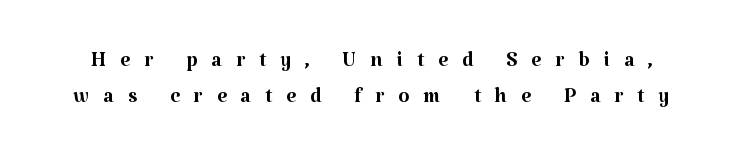
Q: Is the text bold? A: No.
Q: Is the text italic (slanted)? A: No, it is upright.
Q: Is the typeface a serif or a sans-serif typeface? A: Serif.
Q: Is the text underlined? A: No.
Q: Is the spacing between letters normal or unusually wide? A: Unusually wide.
Q: Width (condensed, normal, or wide)? A: Normal.
Q: Stroke contrast? A: Medium.
Q: x-height? A: Medium.
Q: Monospaced? A: No.
